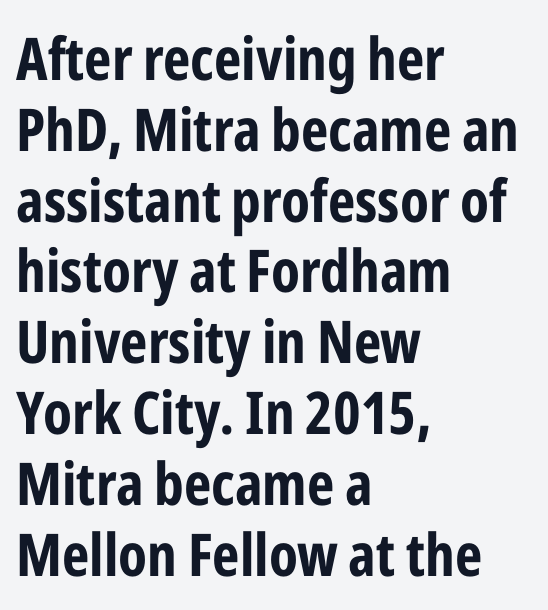
{"serif": "no", "italic": "no", "bold": "yes", "weight": "bold", "width": "condensed", "stroke_contrast": "low", "x_height": "medium", "monospaced": "no", "underline": "no", "align": "left", "line_spacing_ratio": 1.2, "letter_spacing": "normal", "letter_spacing_em": 0.0, "glyph_px": 59}
